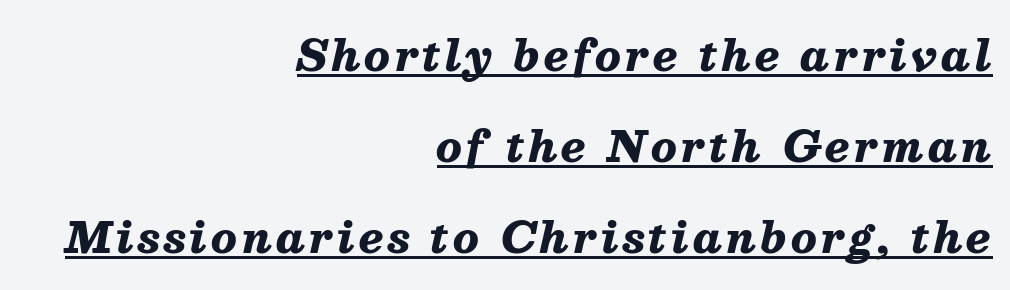
Q: Is the text bold? A: Yes.
Q: Is the text italic (slanted)? A: Yes, it leans right by about 13 degrees.
Q: Is the text underlined? A: Yes.
Q: How is the paragraph aligned? A: Right-aligned.
Q: Is the spacing between lines tight, normal or loose? A: Loose.
Q: Width (condensed, normal, or wide)? A: Normal.
Q: Stroke contrast? A: Medium.
Q: x-height? A: Medium.
Q: Monospaced? A: No.
